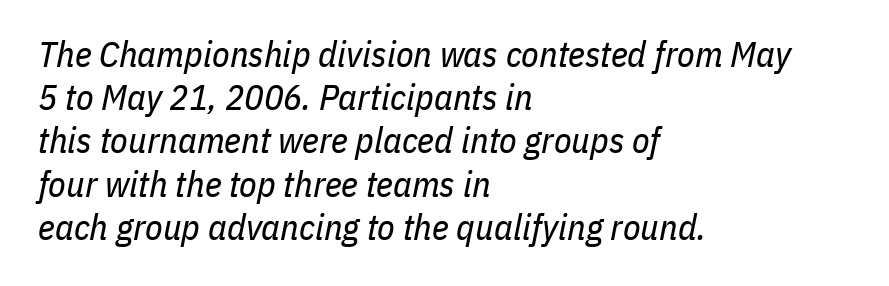
{"italic": "yes", "lean": "right", "slant_degrees": 11, "bold": "no", "weight": "regular", "width": "condensed", "stroke_contrast": "low", "x_height": "medium", "monospaced": "no", "underline": "no", "align": "left", "line_spacing_ratio": 1.2, "letter_spacing": "normal", "letter_spacing_em": 0.0, "glyph_px": 36}
